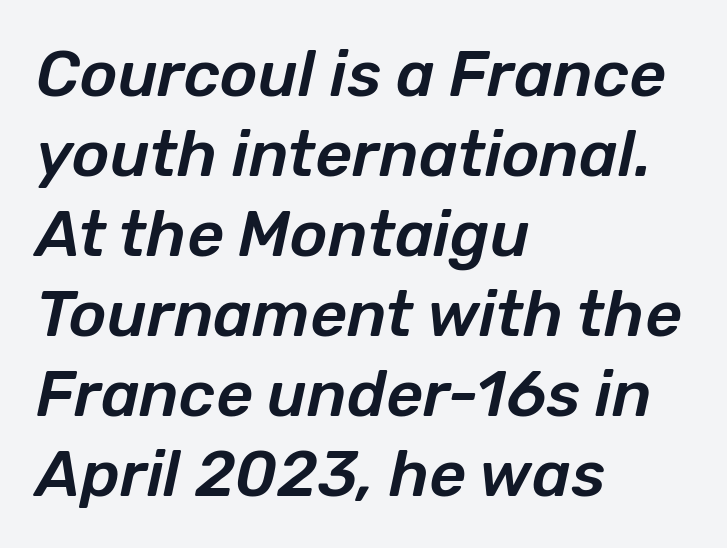
The image shows 64 px text type, italic (leaning right); set left-aligned, normal line spacing (1.25x), normal letter spacing, not underlined; low stroke contrast and a medium x-height.
